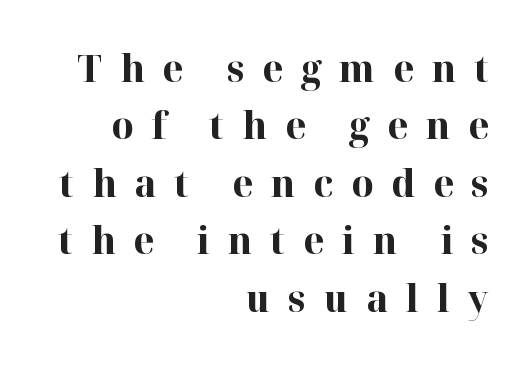
{"serif": "yes", "italic": "no", "bold": "yes", "weight": "bold", "width": "normal", "stroke_contrast": "high", "x_height": "medium", "monospaced": "no", "underline": "no", "align": "right", "line_spacing": "normal", "line_spacing_ratio": 1.51, "letter_spacing": "wide", "letter_spacing_em": 0.47, "glyph_px": 38}
